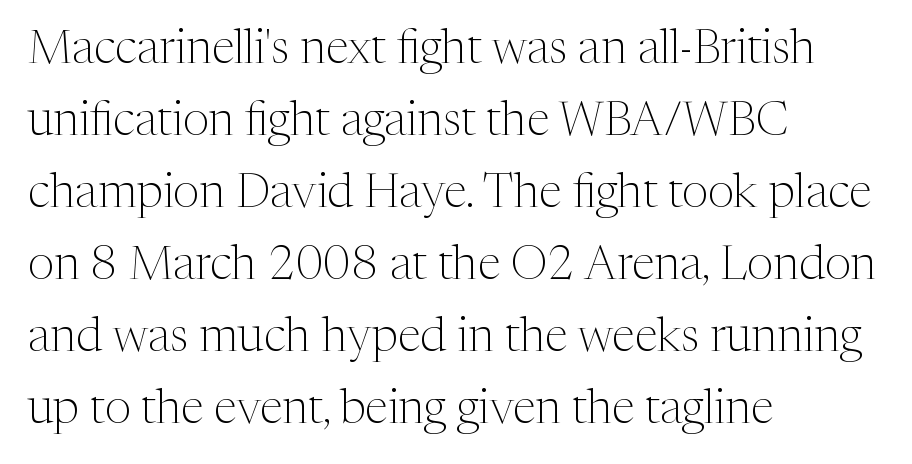
The image shows 47 px light serif type, upright; set left-aligned, normal line spacing (1.53x), normal letter spacing, not underlined; medium stroke contrast and a medium x-height.
